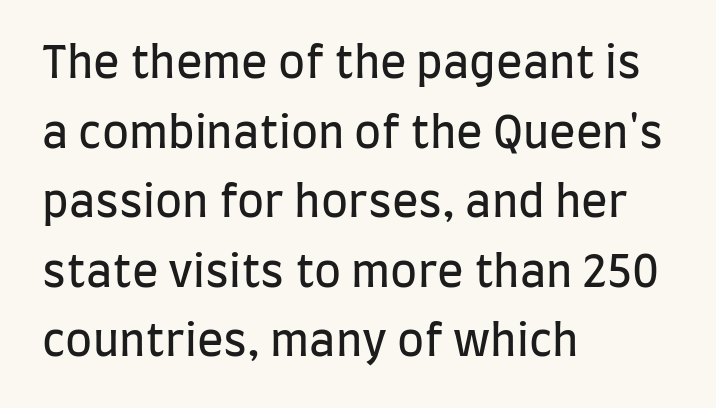
Q: Is the text bold? A: No.
Q: Is the text italic (slanted)? A: No, it is upright.
Q: Is the typeface a serif or a sans-serif typeface? A: Sans-serif.
Q: Is the text underlined? A: No.
Q: How is the paragraph aligned? A: Left-aligned.
Q: Is the spacing between letters normal or unusually wide? A: Normal.
Q: Is the spacing between lines tight, normal or loose? A: Normal.
Q: Width (condensed, normal, or wide)? A: Condensed.
Q: Stroke contrast? A: Low.
Q: x-height? A: Large.
Q: Monospaced? A: No.
